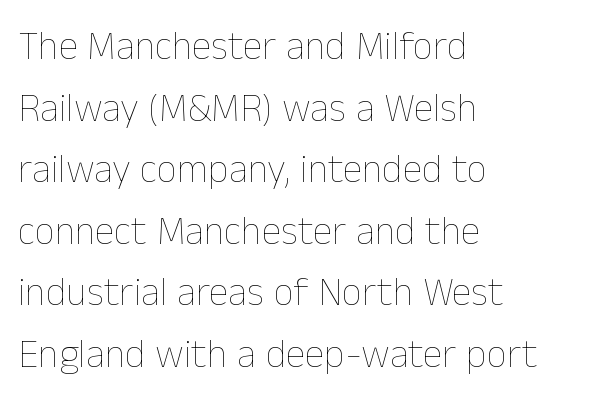
{"italic": "no", "bold": "no", "weight": "thin", "width": "normal", "stroke_contrast": "low", "x_height": "medium", "monospaced": "no", "underline": "no", "align": "left", "line_spacing": "normal", "line_spacing_ratio": 1.54, "letter_spacing": "normal", "letter_spacing_em": 0.0, "glyph_px": 40}
